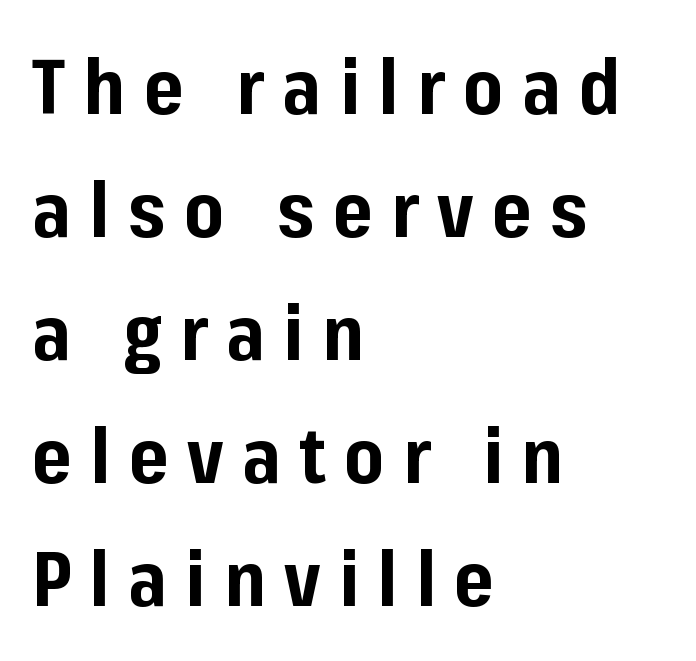
Q: Is the text bold? A: Yes.
Q: Is the text italic (slanted)? A: No, it is upright.
Q: Is the typeface a serif or a sans-serif typeface? A: Sans-serif.
Q: Is the text underlined? A: No.
Q: How is the paragraph aligned? A: Left-aligned.
Q: Is the spacing between letters normal or unusually wide? A: Unusually wide.
Q: Is the spacing between lines tight, normal or loose? A: Normal.
Q: Width (condensed, normal, or wide)? A: Normal.
Q: Stroke contrast? A: Low.
Q: x-height? A: Medium.
Q: Monospaced? A: No.
